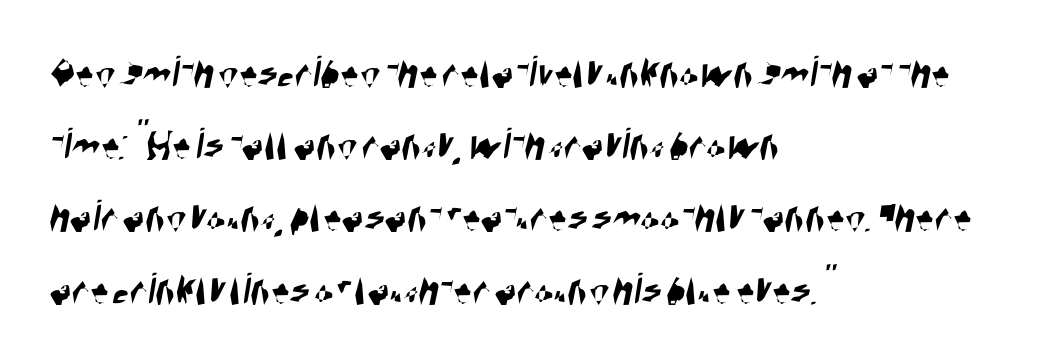
The words here are not underlined. The text block is weighted toward the left margin, trailing off unevenly rightward. Note the varied advance widths — an 'i' is clearly narrower than an 'm'. Students, observe: this is what conventionally led text looks like.
